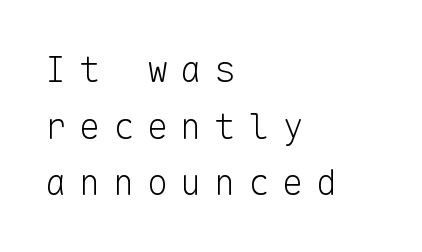
Honestly, the letter spacing is so wide it's the main thing you notice. The characters are drawn with everyday or finer stroke widths. The passage shown is typeset with a sans-serif family. Leading: standard. The passage shown is typed in a monospace face where columns stay perfectly aligned. If you drew a line through each stem, it would be perfectly vertical.
